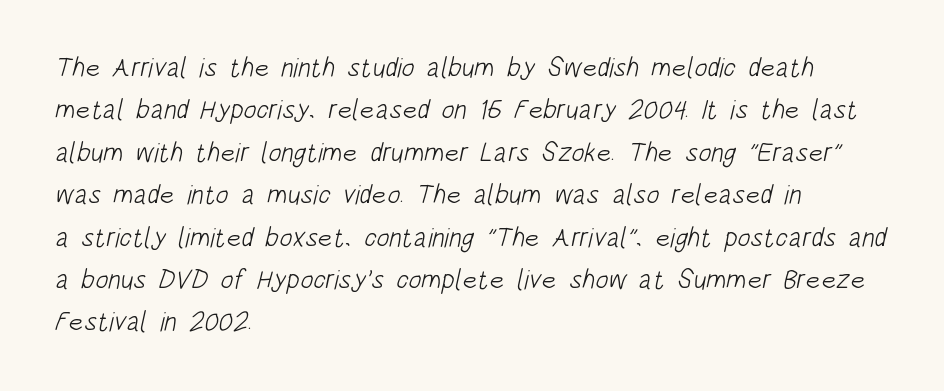
The image shows 27 px text type; set left-aligned, normal line spacing (1.57x), normal letter spacing, not underlined.
